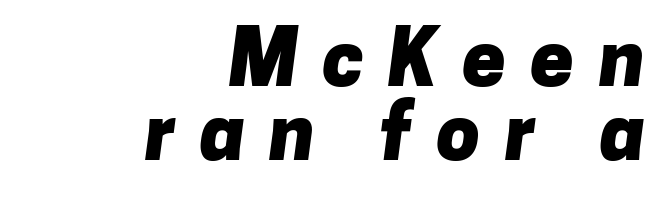
The image shows 78 px heavy sans-serif type; set right-aligned, tight line spacing (0.95x), unusually wide letter spacing (+0.31 em), not underlined; low stroke contrast and a medium x-height.
